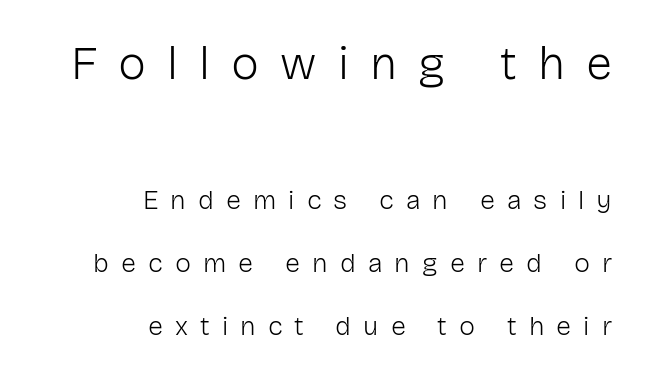
{"serif": "no", "italic": "no", "bold": "no", "weight": "light", "width": "normal", "stroke_contrast": "low", "x_height": "medium", "monospaced": "no", "underline": "no", "align": "right", "line_spacing": "loose", "line_spacing_ratio": 2.34, "letter_spacing": "wide", "letter_spacing_em": 0.45, "larger_block": "first", "size_ratio": 1.74, "glyph_px": 47}
